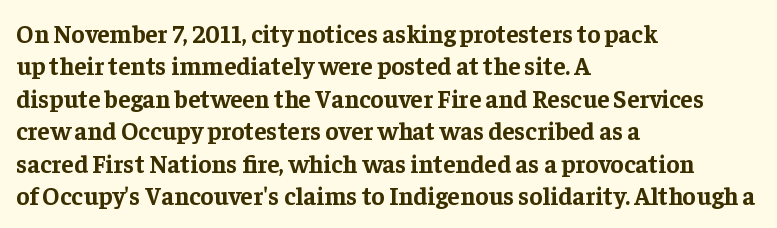
A typesetter would mark this as roman, not italic. The strokes are fattened all the way to bold. Beneath every word, the page is bare. The letters sit at their default tracking, neither squeezed nor spread. Notice how the passage keeps a crisp vertical edge on the left only. The lines sit at an ordinary, default distance from one another.
